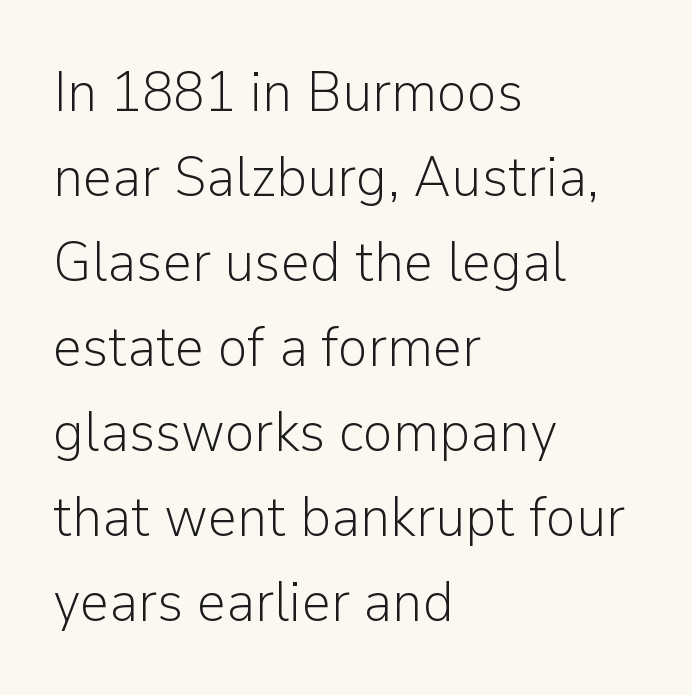
The letters stand straight up with perfectly vertical stems. Line beginnings align vertically; line endings do not. The face used here is proportionally spaced, like ordinary book or web type. Characters follow at the spacing the type designer built in. The vertical gap from one line to the next is medium. Is this a heavy cut? Hardly; it is regular or lighter.
